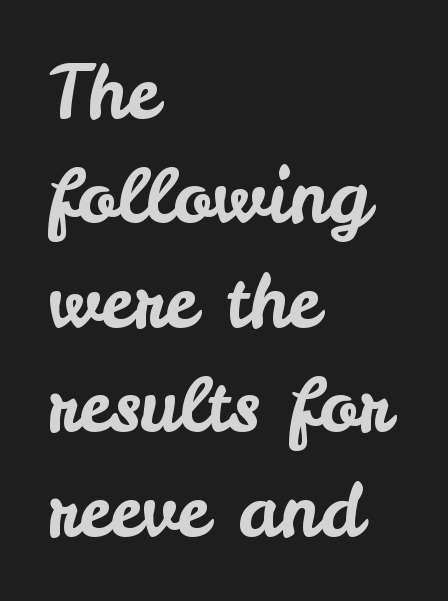
The image shows 73 px sans-serif type; set left-aligned, normal line spacing (1.43x), normal letter spacing, not underlined; low stroke contrast and a small x-height.
